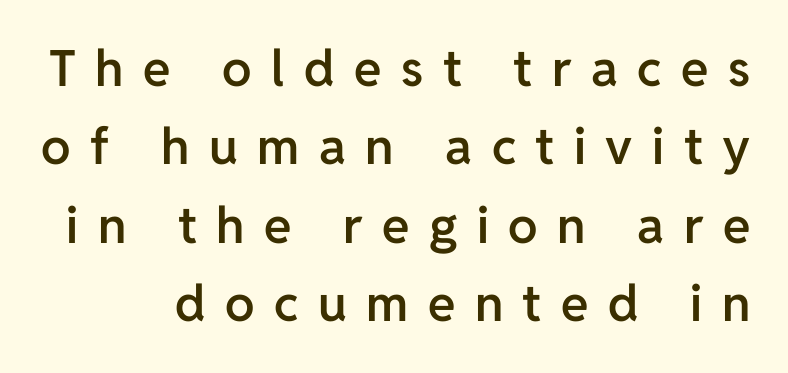
Q: Is the text bold? A: Semi-bold.
Q: Is the text italic (slanted)? A: No, it is upright.
Q: Is the typeface a serif or a sans-serif typeface? A: Sans-serif.
Q: Is the text underlined? A: No.
Q: Is the spacing between letters normal or unusually wide? A: Unusually wide.
Q: Is the spacing between lines tight, normal or loose? A: Normal.
Q: Width (condensed, normal, or wide)? A: Normal.
Q: Stroke contrast? A: Low.
Q: x-height? A: Medium.
Q: Monospaced? A: No.
